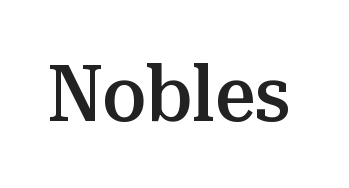
{"serif": "yes", "italic": "no", "bold": "semi", "weight": "semibold", "width": "normal", "stroke_contrast": "medium", "x_height": "medium", "monospaced": "no", "underline": "no", "letter_spacing": "normal", "letter_spacing_em": 0.0, "glyph_px": 79}
